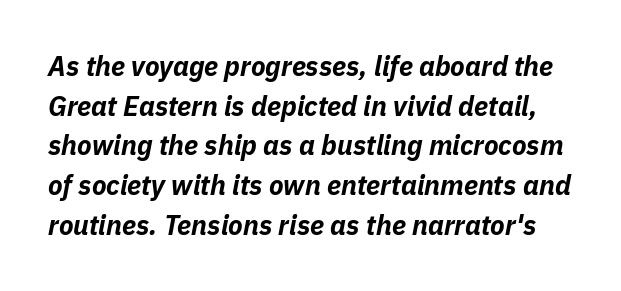
Q: Is the text bold? A: Yes.
Q: Is the text italic (slanted)? A: Yes, it leans right by about 11 degrees.
Q: Is the text underlined? A: No.
Q: Is the spacing between letters normal or unusually wide? A: Normal.
Q: Is the spacing between lines tight, normal or loose? A: Normal.
